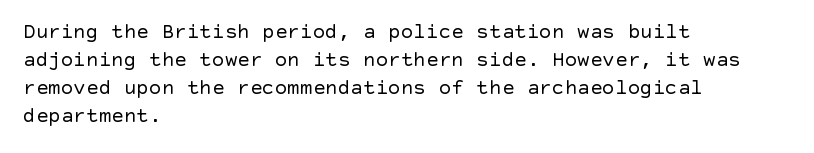
Visually the block forms a straight wall on the left and a jagged coastline on the right. Style check: upright. Bold? No — there's no thickening of the strokes. Notice how descenders clear the ascenders below comfortably — that's standard leading. Each word holds together tightly as a unit, with standard inter-letter gaps.
